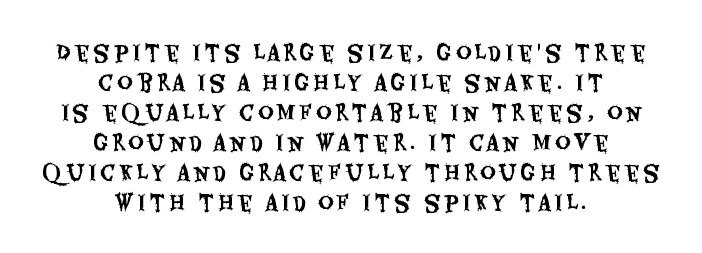
The image shows 21 px text type, upright; set centered, normal line spacing (1.43x), not underlined.
